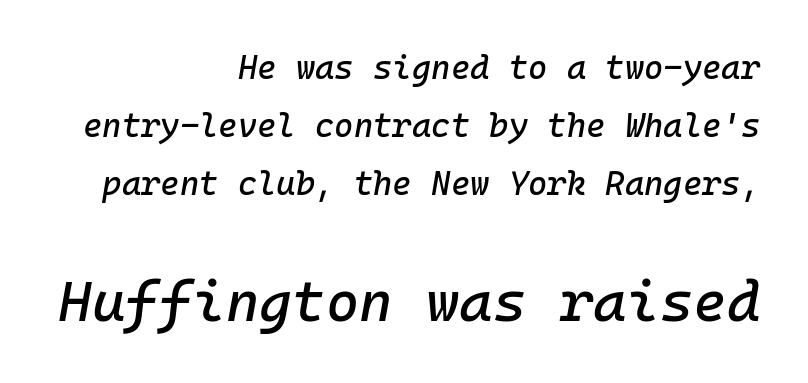
The image shows 57 px text type, italic (leaning right), monospaced; set right-aligned, line spacing 1.76x, normal letter spacing, not underlined; the second (bottom) block is 1.73x larger; low stroke contrast and a medium x-height.
